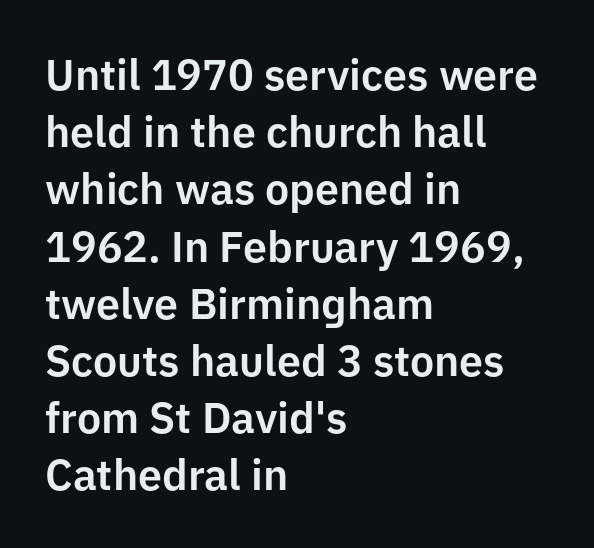
A student would call this left alignment; a typographer would say flush left, rag right. The type is set solid horizontally, with unmodified tracking. Note the varied advance widths — an 'i' is clearly narrower than an 'm'. The axis of the letterforms is exactly vertical. Just letters on the line, the space beneath them empty.
